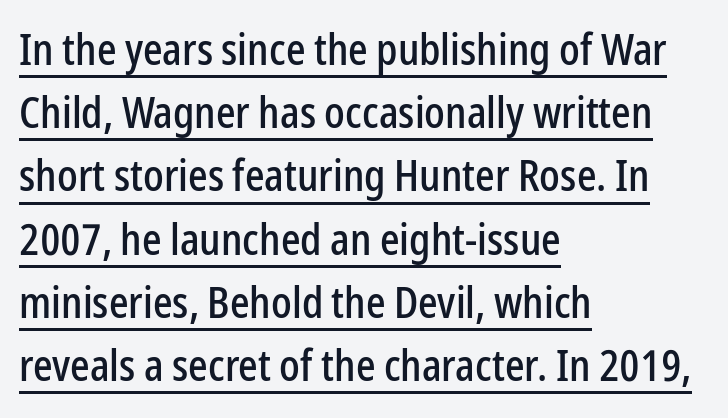
{"serif": "no", "italic": "no", "width": "condensed", "stroke_contrast": "low", "x_height": "medium", "monospaced": "no", "underline": "yes", "align": "left", "line_spacing": "normal", "line_spacing_ratio": 1.47, "letter_spacing": "normal", "letter_spacing_em": 0.0, "glyph_px": 43}
